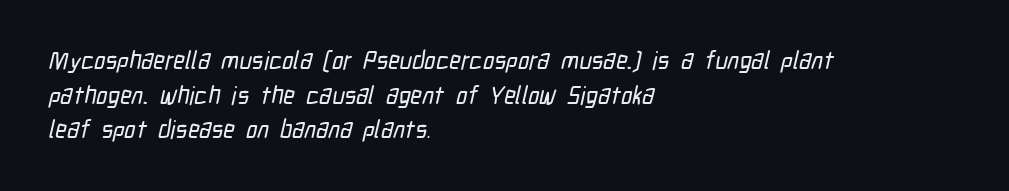
The leading is moderate, giving the passage an even texture. The passage shown is not underscored anywhere. These lines are set flush left with a ragged right edge. The tracking reads as untouched default to a designer's eye.
